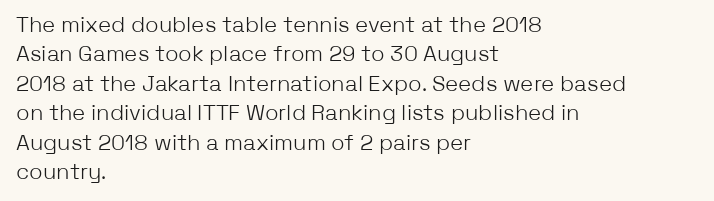
Bare-footed words on every line. Every stem runs plumb, perpendicular to the baseline. The typesetting does not lean heavy: it is not bold. Tracking value appears to be zero — textbook default spacing. The vertical gap from one line to the next is medium.
